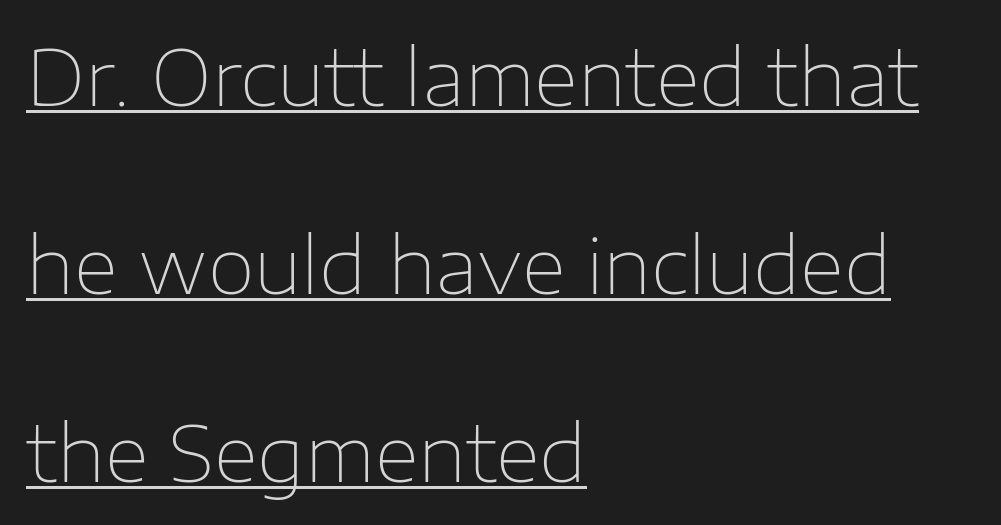
{"serif": "no", "italic": "no", "bold": "no", "weight": "thin", "width": "normal", "stroke_contrast": "low", "x_height": "medium", "monospaced": "no", "underline": "yes", "align": "left", "line_spacing": "loose", "line_spacing_ratio": 2.44, "letter_spacing": "normal", "letter_spacing_em": 0.0, "glyph_px": 77}
